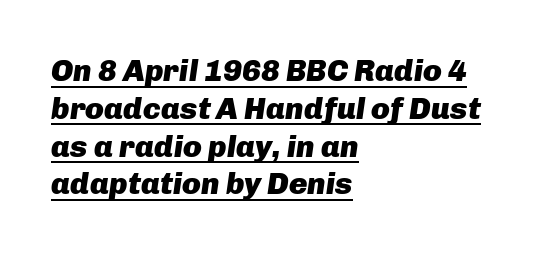
Nothing unusual about the tracking: characters are spaced as the font intends. If you drew a ruler down the left edge, every line would touch it. The sample's only ornament is a line tracing under the words. Typographic density is high because the face is bold.
